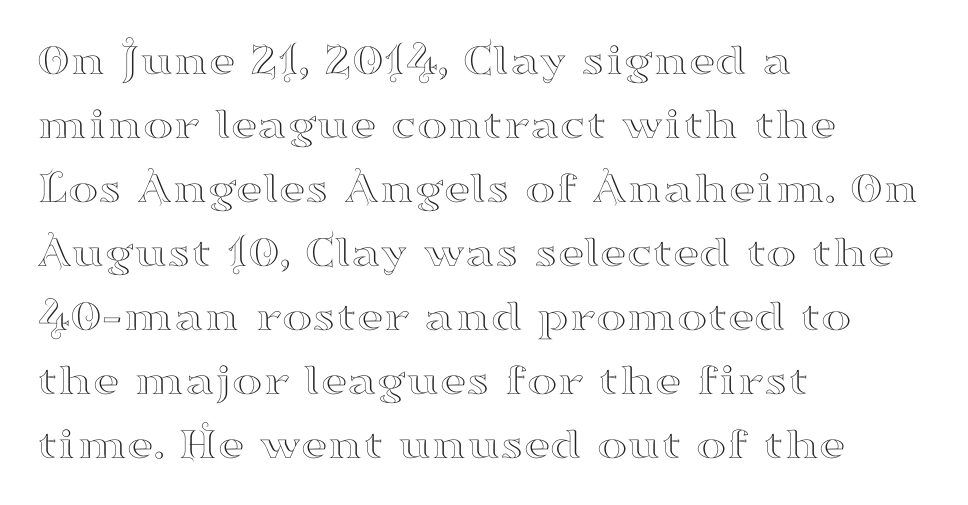
{"serif": "yes", "italic": "no", "width": "wide", "stroke_contrast": "high", "x_height": "small", "monospaced": "no", "underline": "no", "align": "left", "line_spacing": "normal", "line_spacing_ratio": 1.39, "letter_spacing": "normal", "letter_spacing_em": 0.0, "glyph_px": 46}
